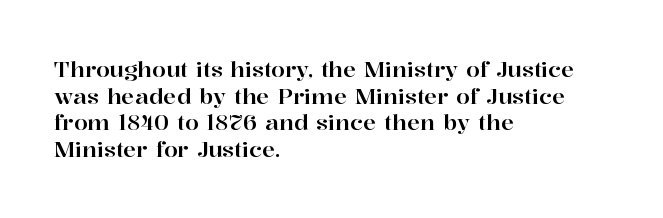
The image shows 22 px text type, upright; set left-aligned, line spacing 1.21x, normal letter spacing, not underlined.
